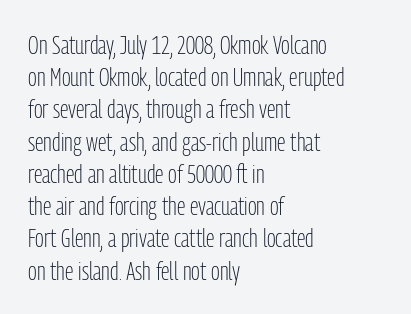
Q: Is the text bold? A: No.
Q: Is the text italic (slanted)? A: No, it is upright.
Q: Is the text underlined? A: No.
Q: How is the paragraph aligned? A: Left-aligned.
Q: Is the spacing between letters normal or unusually wide? A: Normal.
